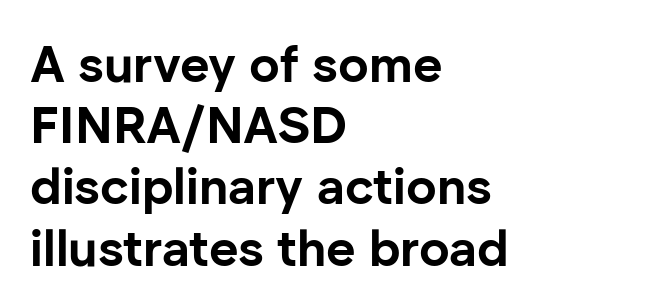
A bare baseline throughout the passage. Tracking here is standard; glyphs follow each other at the usual distance. Think of a printed novel: that variable character pitch is what you see here. Is there any slant? The stems are plumb.
